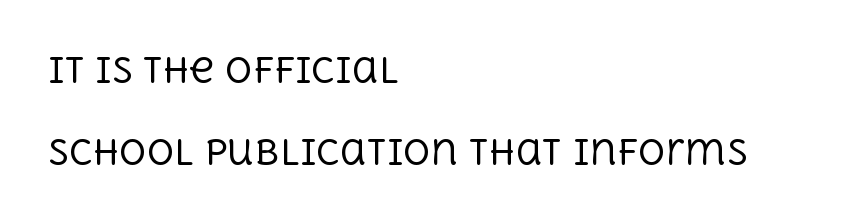
The text block is weighted toward the left margin, trailing off unevenly rightward. Compared with typical body copy, the letter spacing here is the same. Caption: face not bold, strokes unweighted. Nobody drew a line under any word here. Note: serifs present on the glyphs. Posture: straight, roman, zero tilt.
